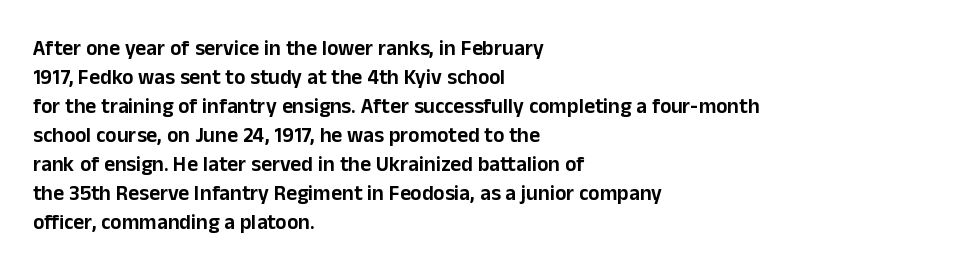
The image shows 21 px text type, upright; set left-aligned, normal line spacing (1.38x), normal letter spacing, not underlined.
